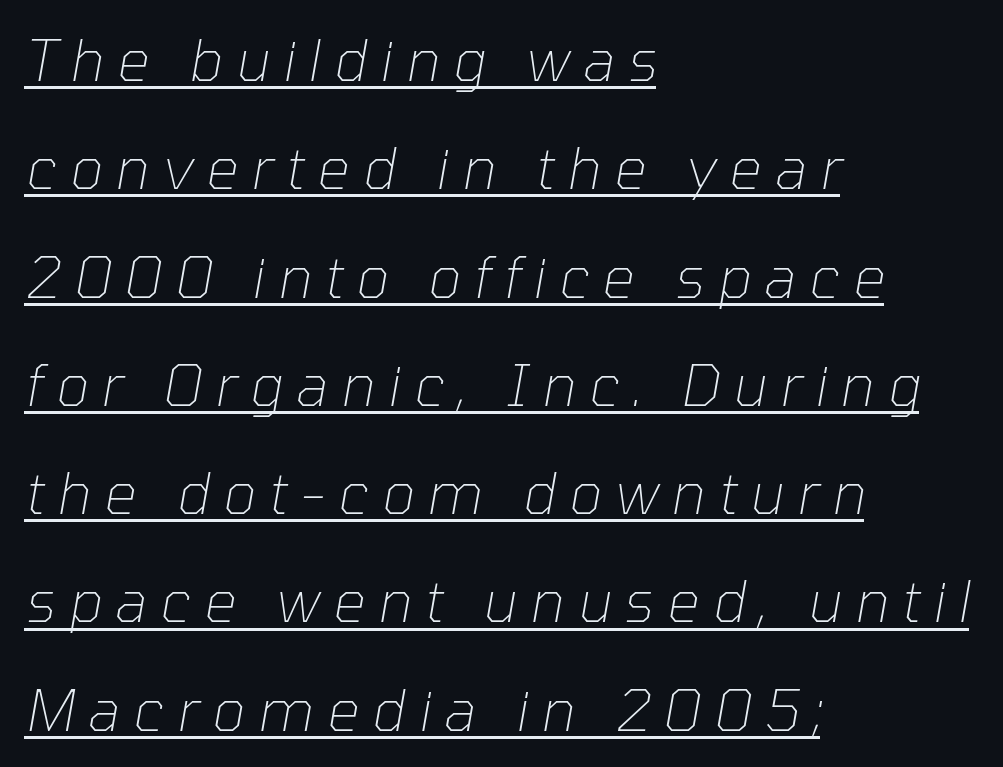
The image shows 57 px thin type, italic (leaning right); set left-aligned, loose line spacing (1.9x), unusually wide letter spacing (+0.23 em), underlined; low stroke contrast and a medium x-height.
